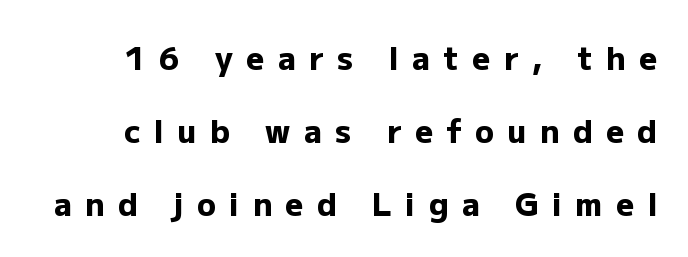
Set as a true bold cut, around the 700 mark. Spacing verdict: proportional, widths tailored to each character. What stands out about the letter spacing? Its width — letters are far apart. Check the space under the baseline: it is left empty. Nope, no serifs anywhere on these letters. Rendered with straight, roman letterforms.
